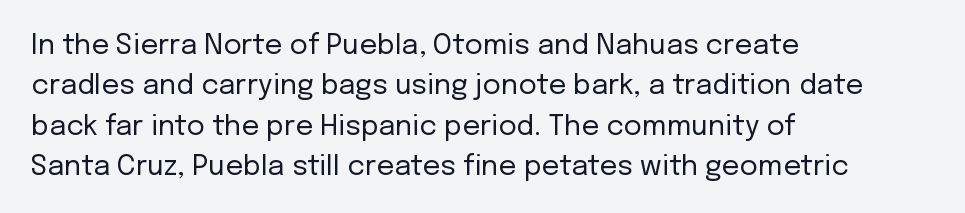
This sample is left-justified, so line endings fall wherever the words run out. Tracking value appears to be zero — textbook default spacing. Serifs: no, the terminals of the letterforms are clean. A light-to-regular cut is what we see here. The letters advance in unequal steps, a hallmark of proportional type.
